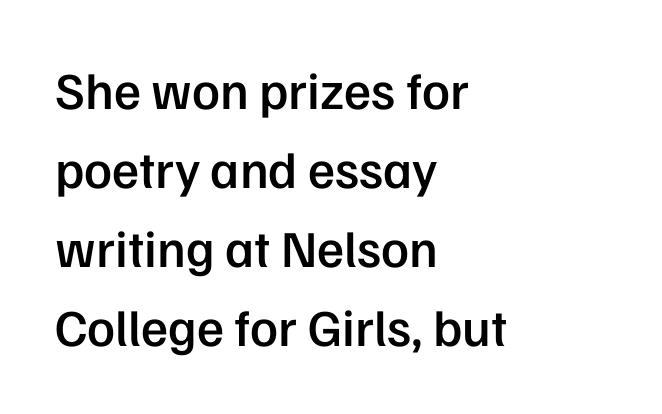
Q: Is the text bold? A: Semi-bold.
Q: Is the text italic (slanted)? A: No, it is upright.
Q: Is the typeface a serif or a sans-serif typeface? A: Sans-serif.
Q: Is the text underlined? A: No.
Q: How is the paragraph aligned? A: Left-aligned.
Q: Is the spacing between letters normal or unusually wide? A: Normal.
Q: Is the spacing between lines tight, normal or loose? A: Normal.
Q: Width (condensed, normal, or wide)? A: Normal.
Q: Stroke contrast? A: Low.
Q: x-height? A: Medium.
Q: Monospaced? A: No.
